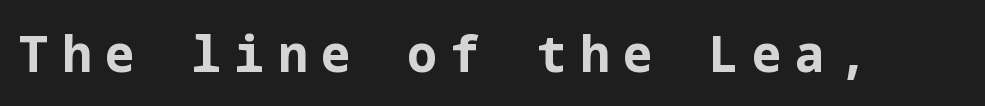
{"serif": "no", "italic": "no", "bold": "yes", "weight": "bold", "width": "normal", "stroke_contrast": "low", "x_height": "medium", "underline": "no", "letter_spacing": "wide", "letter_spacing_em": 0.28, "glyph_px": 49}
